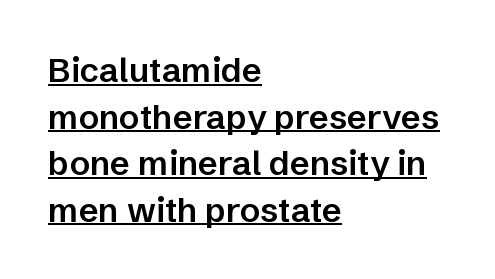
Caption: standard tracking, unaltered. Every character sits straight up, as roman type does. Think of a printed novel: that variable character pitch is what you see here. The compositor pushed each line to the left boundary. The passage shown is typeset with a sans-serif family.
